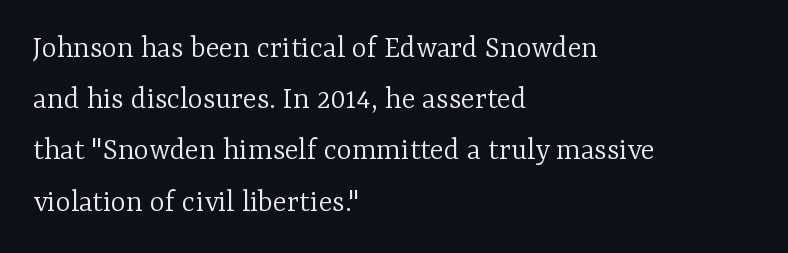
The image shows 32 px light serif type, upright; set left-aligned, normal line spacing (1.6x), normal letter spacing, not underlined; low stroke contrast and a medium x-height.
